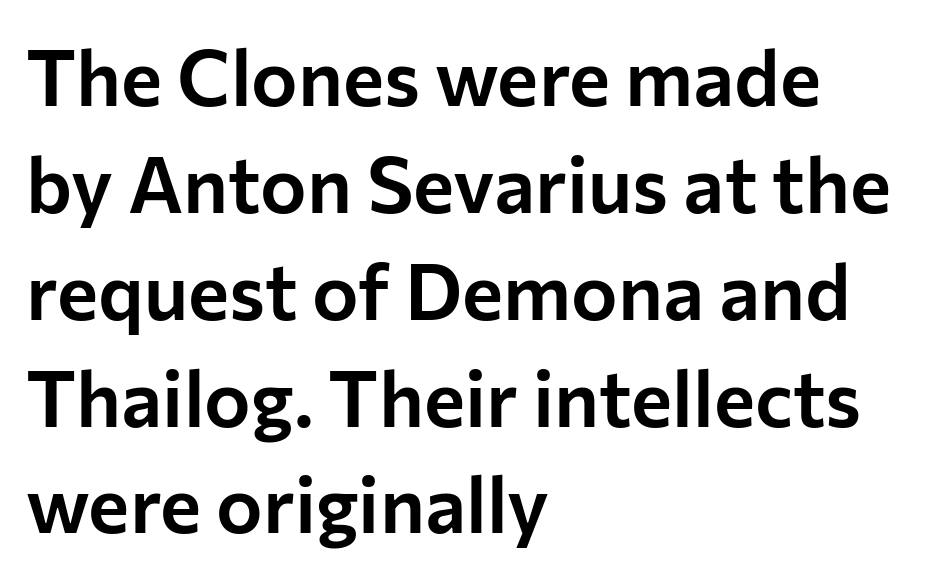
Q: Is the text italic (slanted)? A: No, it is upright.
Q: Is the typeface a serif or a sans-serif typeface? A: Sans-serif.
Q: Is the text underlined? A: No.
Q: How is the paragraph aligned? A: Left-aligned.
Q: Is the spacing between letters normal or unusually wide? A: Normal.
Q: Is the spacing between lines tight, normal or loose? A: Normal.
Q: Width (condensed, normal, or wide)? A: Normal.
Q: Stroke contrast? A: Low.
Q: x-height? A: Medium.
Q: Monospaced? A: No.
